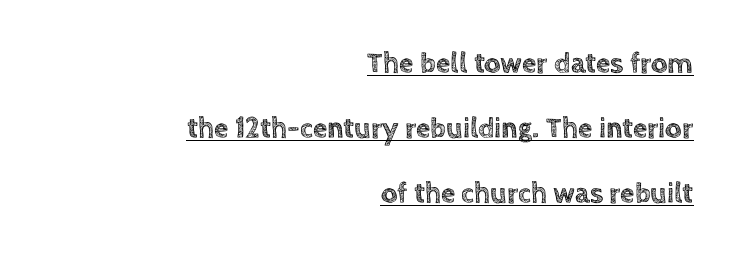
Q: Is the text italic (slanted)? A: No, it is upright.
Q: Is the text underlined? A: Yes.
Q: How is the paragraph aligned? A: Right-aligned.
Q: Is the spacing between letters normal or unusually wide? A: Normal.
Q: Is the spacing between lines tight, normal or loose? A: Loose.
Q: Width (condensed, normal, or wide)? A: Normal.
Q: x-height? A: Large.
Q: Monospaced? A: No.
